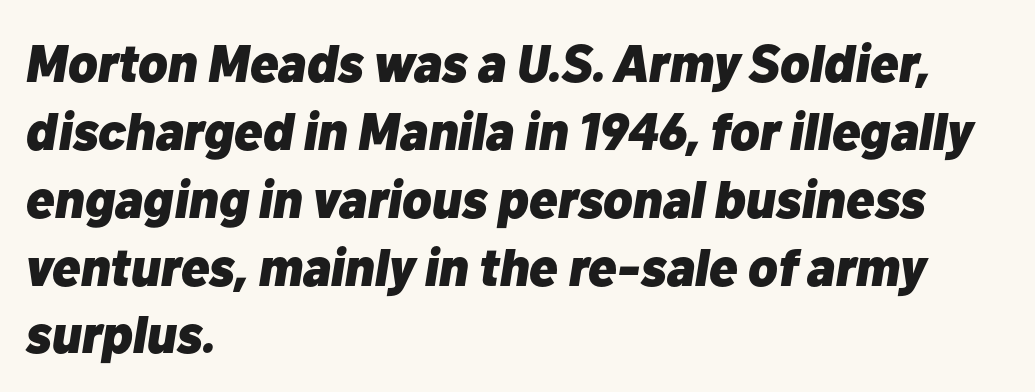
The image shows 53 px heavy type, italic (leaning right); set left-aligned, normal line spacing (1.28x), normal letter spacing, not underlined; low stroke contrast and a medium x-height.
